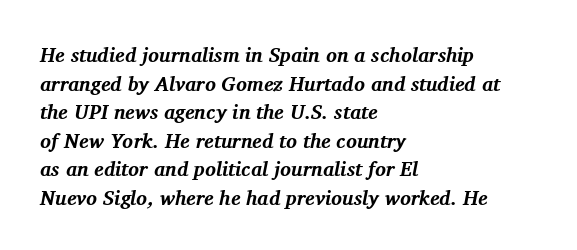
The glyphs are unaccompanied by any horizontal stroke below them. A full-strength bold gives these letters their thick strokes. Each line starts at the same left margin while the right side varies. This sample uses plain, unmodified letter spacing. Rows of type keep a routine distance in the vertical direction.
